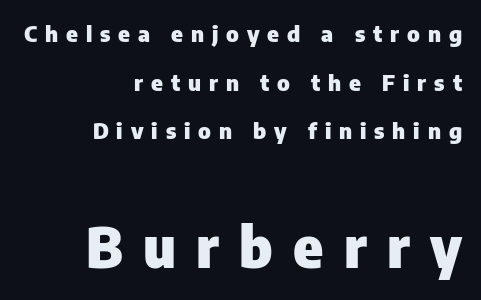
Type without underlining. The font's upright variant was chosen for this text. What's the leading like? Stretched, with rows far apart. Check where the strokes stop: nothing finishes them off — pure sans. Letter spacing: wide.
